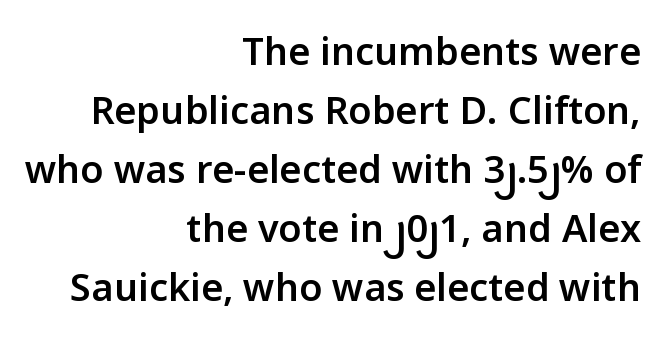
Q: Is the text bold? A: Semi-bold.
Q: Is the text italic (slanted)? A: No, it is upright.
Q: Is the typeface a serif or a sans-serif typeface? A: Sans-serif.
Q: Is the text underlined? A: No.
Q: How is the paragraph aligned? A: Right-aligned.
Q: Is the spacing between letters normal or unusually wide? A: Normal.
Q: Is the spacing between lines tight, normal or loose? A: Normal.
Q: Width (condensed, normal, or wide)? A: Normal.
Q: Stroke contrast? A: Low.
Q: x-height? A: Medium.
Q: Monospaced? A: No.
